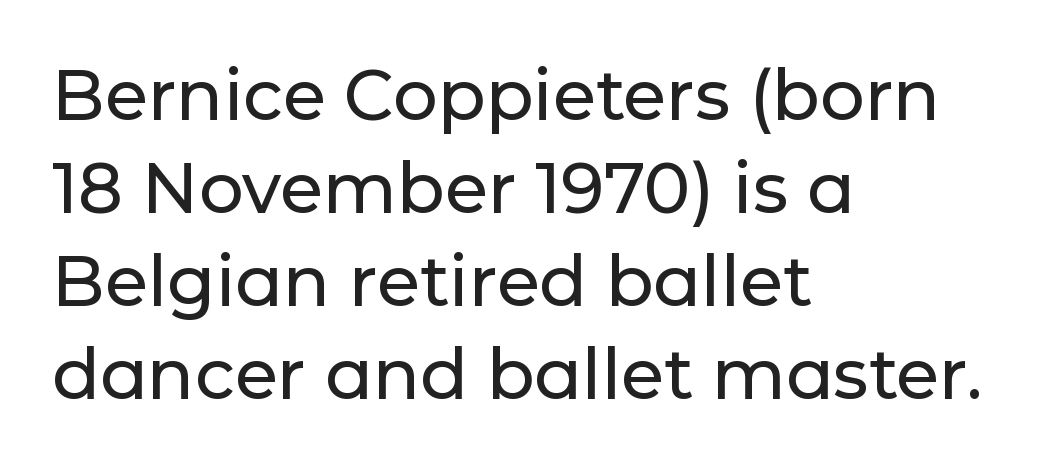
The image shows 70 px sans-serif type, upright; set left-aligned, normal line spacing (1.33x), normal letter spacing, not underlined; low stroke contrast and a medium x-height.
